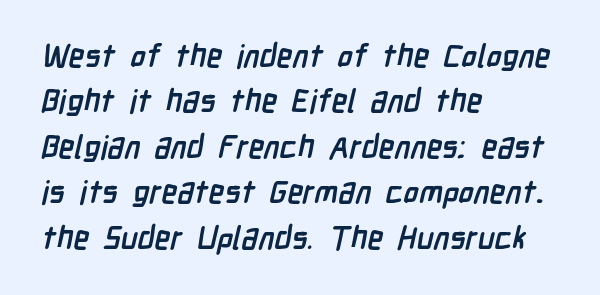
Q: Is the text bold? A: Yes.
Q: Is the typeface a serif or a sans-serif typeface? A: Sans-serif.
Q: Is the text underlined? A: No.
Q: How is the paragraph aligned? A: Left-aligned.
Q: Is the spacing between letters normal or unusually wide? A: Normal.
Q: Is the spacing between lines tight, normal or loose? A: Normal.
Q: Width (condensed, normal, or wide)? A: Condensed.
Q: Stroke contrast? A: Low.
Q: x-height? A: Medium.
Q: Monospaced? A: No.
